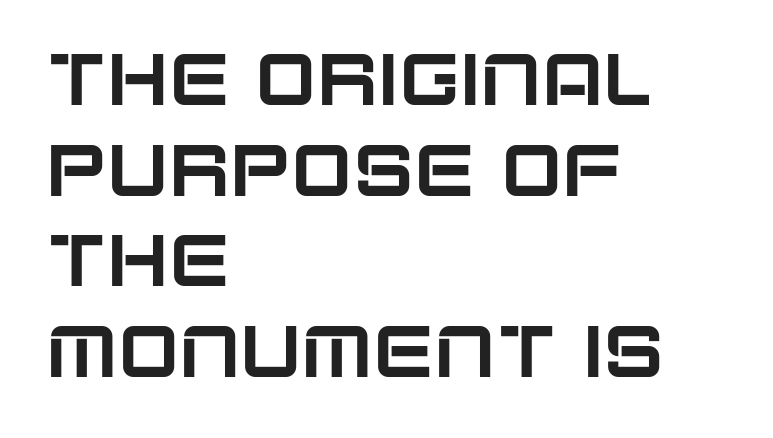
Q: Is the text italic (slanted)? A: No, it is upright.
Q: Is the typeface a serif or a sans-serif typeface? A: Sans-serif.
Q: Is the text underlined? A: No.
Q: How is the paragraph aligned? A: Left-aligned.
Q: Is the spacing between letters normal or unusually wide? A: Normal.
Q: Width (condensed, normal, or wide)? A: Normal.
Q: Stroke contrast? A: Low.
Q: x-height? A: Large.
Q: Monospaced? A: No.
